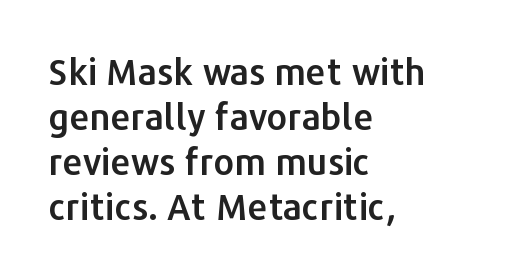
These lines keep a tight, regular rhythm from letter to letter. These lines sit exactly where default settings would place them. The text was rendered using a sans face with plain stroke endings. The font's upright variant was chosen for this text. Is this a fixed-width face? No — the glyphs have proportional, varying widths. The paragraph has a hard left edge and a soft right edge.
